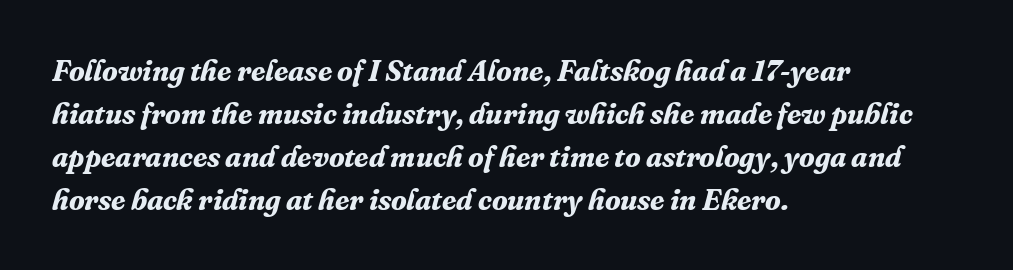
The image shows 29 px bold serif type, italic (leaning right); set left-aligned, normal line spacing (1.48x), normal letter spacing, not underlined; medium stroke contrast and a medium x-height.
